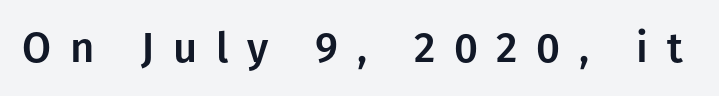
{"serif": "no", "italic": "no", "width": "normal", "stroke_contrast": "low", "x_height": "medium", "monospaced": "no", "underline": "no", "letter_spacing": "wide", "letter_spacing_em": 0.44, "glyph_px": 42}
